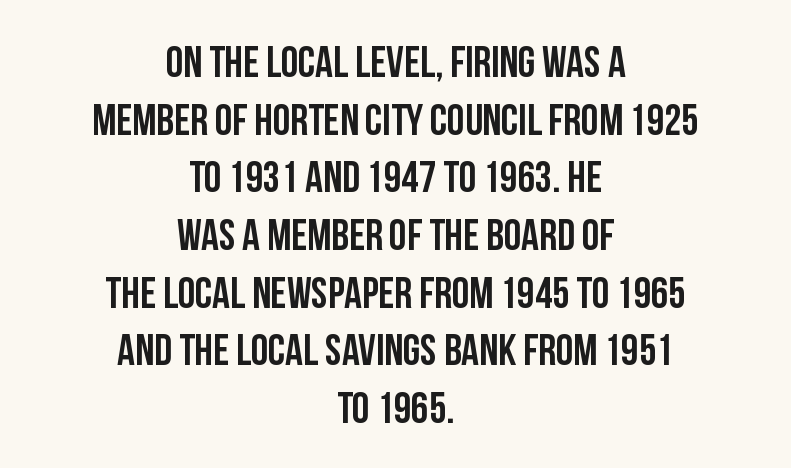
{"serif": "no", "italic": "no", "width": "condensed", "stroke_contrast": "low", "x_height": "large", "monospaced": "no", "underline": "no", "align": "center", "line_spacing": "normal", "line_spacing_ratio": 1.31, "letter_spacing": "normal", "letter_spacing_em": 0.0, "glyph_px": 44}
